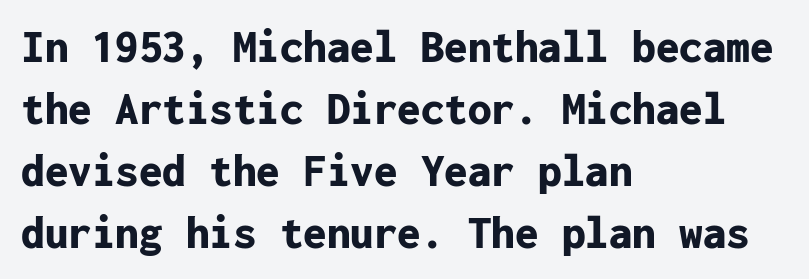
The image shows 47 px bold sans-serif type, upright, monospaced; set left-aligned, normal line spacing (1.32x), normal letter spacing, not underlined; low stroke contrast and a medium x-height.
